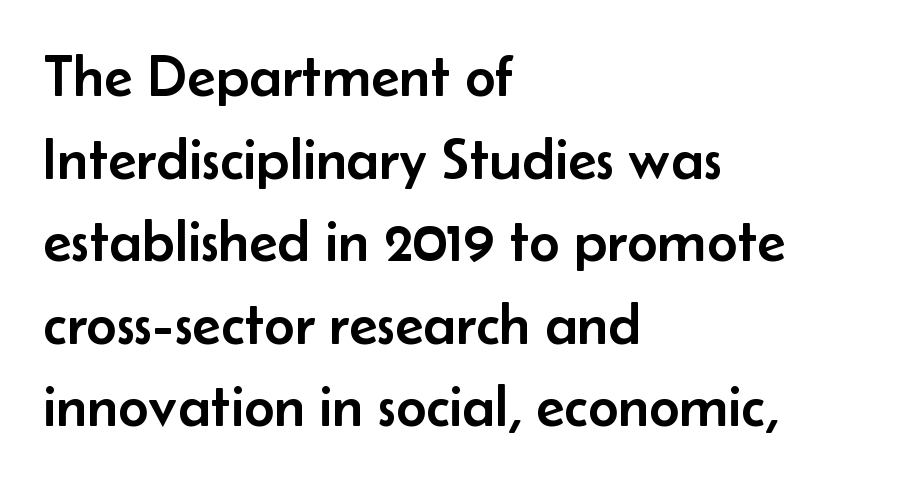
Q: Is the text italic (slanted)? A: No, it is upright.
Q: Is the typeface a serif or a sans-serif typeface? A: Sans-serif.
Q: Is the text underlined? A: No.
Q: How is the paragraph aligned? A: Left-aligned.
Q: Is the spacing between letters normal or unusually wide? A: Normal.
Q: Is the spacing between lines tight, normal or loose? A: Normal.
Q: Width (condensed, normal, or wide)? A: Normal.
Q: Stroke contrast? A: Low.
Q: x-height? A: Small.
Q: Monospaced? A: No.
